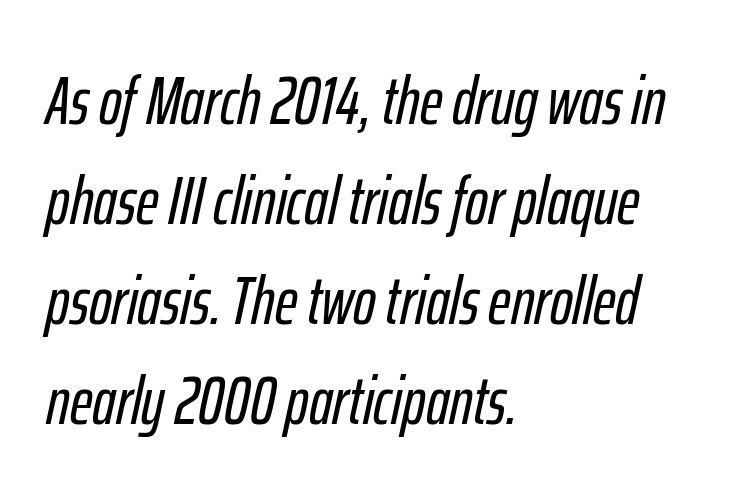
Q: Is the text italic (slanted)? A: Yes, it leans right by about 12 degrees.
Q: Is the text underlined? A: No.
Q: How is the paragraph aligned? A: Left-aligned.
Q: Is the spacing between letters normal or unusually wide? A: Normal.
Q: Is the spacing between lines tight, normal or loose? A: Normal.
Q: Width (condensed, normal, or wide)? A: Condensed.
Q: Stroke contrast? A: Low.
Q: x-height? A: Medium.
Q: Monospaced? A: No.
